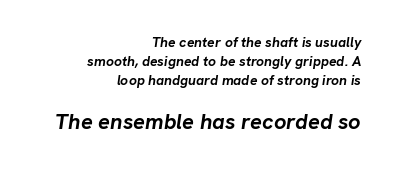
Q: Is the text bold? A: Yes.
Q: Is the text italic (slanted)? A: Yes, it leans right by about 8 degrees.
Q: Is the text underlined? A: No.
Q: How is the paragraph aligned? A: Right-aligned.
Q: Is the spacing between letters normal or unusually wide? A: Normal.
Q: Is the spacing between lines tight, normal or loose? A: Normal.
Q: Which block of text is set in a larger size, the first (top) or the second (bottom)? A: The second (bottom) one.
